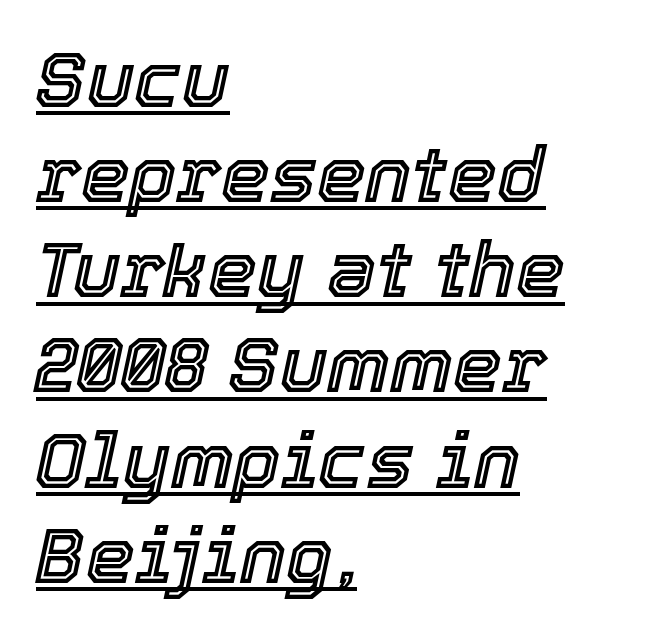
Q: Is the text italic (slanted)? A: Yes, it leans right by about 12 degrees.
Q: Is the text underlined? A: Yes.
Q: How is the paragraph aligned? A: Left-aligned.
Q: Is the spacing between letters normal or unusually wide? A: Normal.
Q: Width (condensed, normal, or wide)? A: Normal.
Q: x-height? A: Medium.
Q: Monospaced? A: No.
